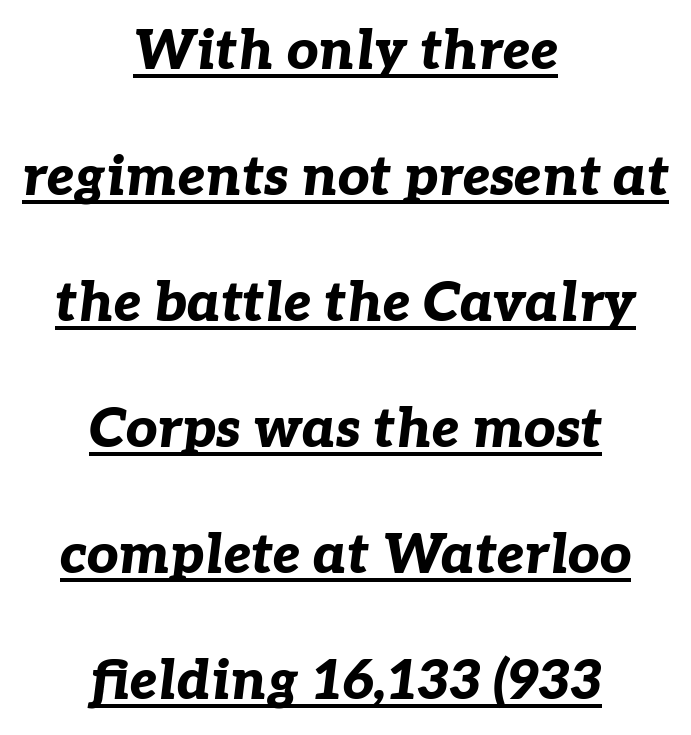
Q: Is the text bold? A: Yes.
Q: Is the text italic (slanted)? A: Yes, it leans right by about 7 degrees.
Q: Is the text underlined? A: Yes.
Q: How is the paragraph aligned? A: Centered.
Q: Is the spacing between letters normal or unusually wide? A: Normal.
Q: Is the spacing between lines tight, normal or loose? A: Loose.
Q: Width (condensed, normal, or wide)? A: Normal.
Q: Stroke contrast? A: Low.
Q: x-height? A: Medium.
Q: Monospaced? A: No.
